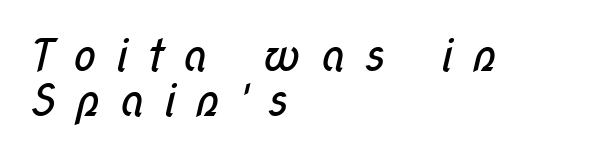
The image shows 44 px regular-weight, condensed sans-serif type; set left-aligned, tight line spacing (1.02x), unusually wide letter spacing (+0.43 em), not underlined; low stroke contrast and a medium x-height.
